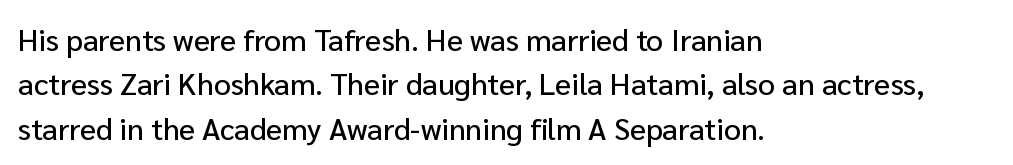
The image shows 30 px sans-serif type, upright; set left-aligned, normal line spacing (1.48x), normal letter spacing, not underlined; low stroke contrast and a medium x-height.
